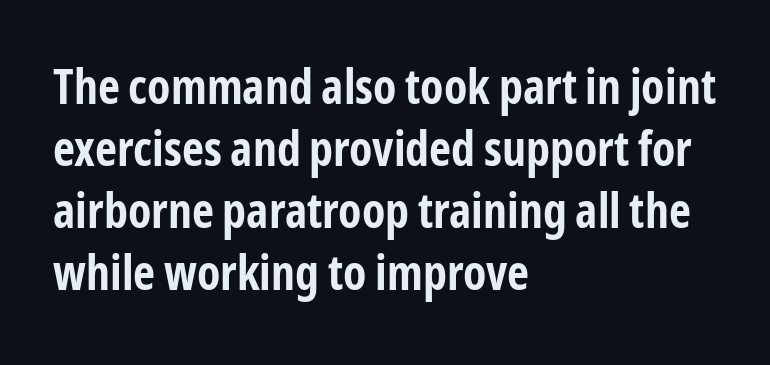
{"serif": "no", "italic": "no", "bold": "yes", "weight": "bold", "width": "condensed", "stroke_contrast": "low", "x_height": "medium", "monospaced": "no", "underline": "no", "align": "left", "line_spacing": "normal", "line_spacing_ratio": 1.29, "letter_spacing": "normal", "letter_spacing_em": 0.0, "glyph_px": 48}
